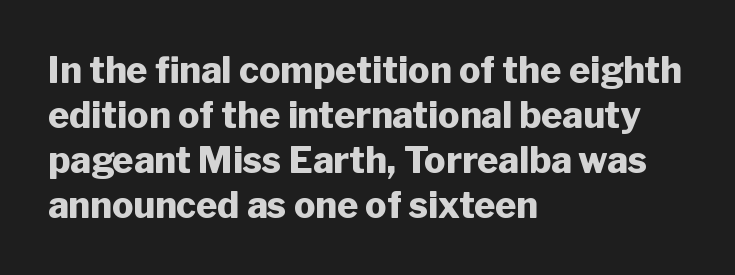
The image shows 36 px heavy sans-serif type, upright; set left-aligned, normal line spacing (1.25x), normal letter spacing, not underlined; low stroke contrast and a medium x-height.
